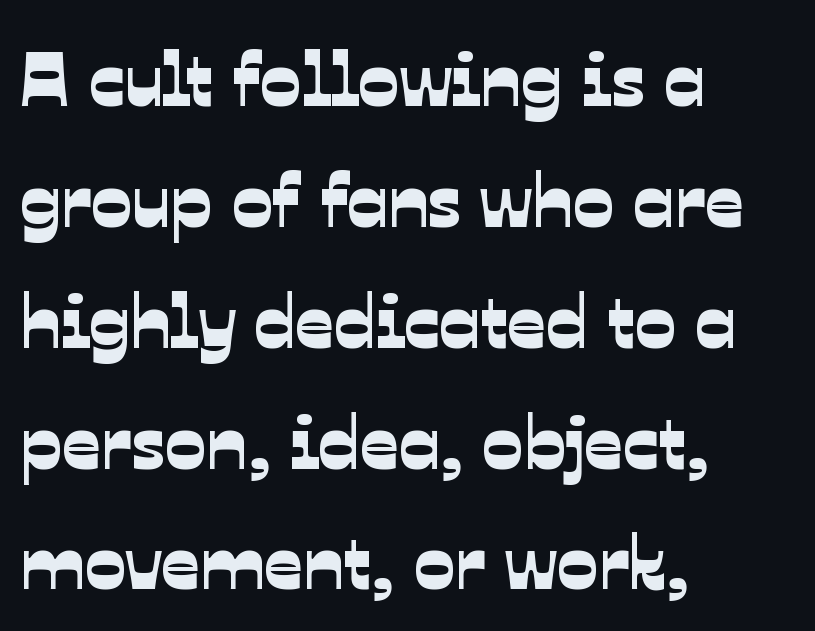
Q: Is the typeface a serif or a sans-serif typeface? A: Sans-serif.
Q: Is the text underlined? A: No.
Q: How is the paragraph aligned? A: Left-aligned.
Q: Is the spacing between letters normal or unusually wide? A: Normal.
Q: Is the spacing between lines tight, normal or loose? A: Normal.
Q: Width (condensed, normal, or wide)? A: Normal.
Q: Stroke contrast? A: Low.
Q: x-height? A: Medium.
Q: Monospaced? A: No.
